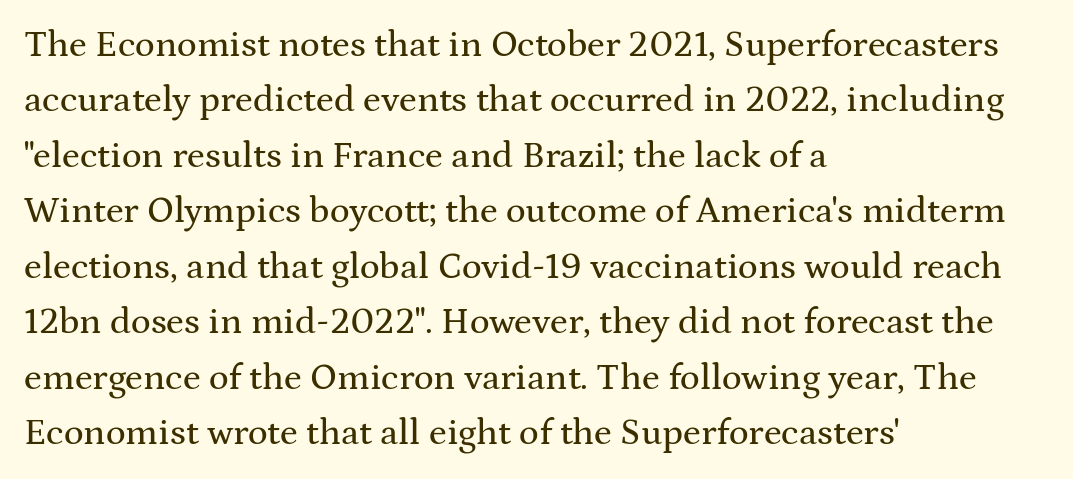
{"serif": "yes", "italic": "no", "width": "wide", "stroke_contrast": "medium", "x_height": "medium", "monospaced": "no", "underline": "no", "align": "left", "line_spacing": "normal", "line_spacing_ratio": 1.5, "letter_spacing": "normal", "letter_spacing_em": 0.0, "glyph_px": 37}
